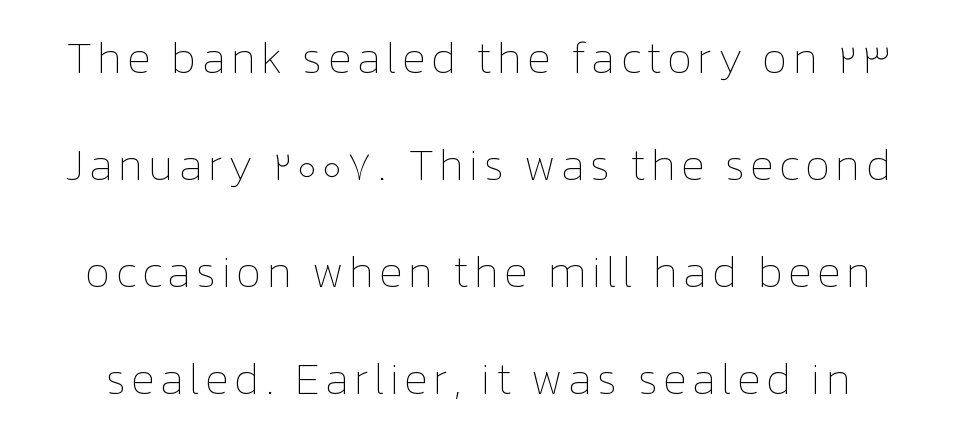
{"italic": "no", "bold": "no", "weight": "thin", "width": "normal", "stroke_contrast": "low", "x_height": "medium", "monospaced": "no", "underline": "no", "line_spacing": "loose", "line_spacing_ratio": 2.43, "glyph_px": 44}
